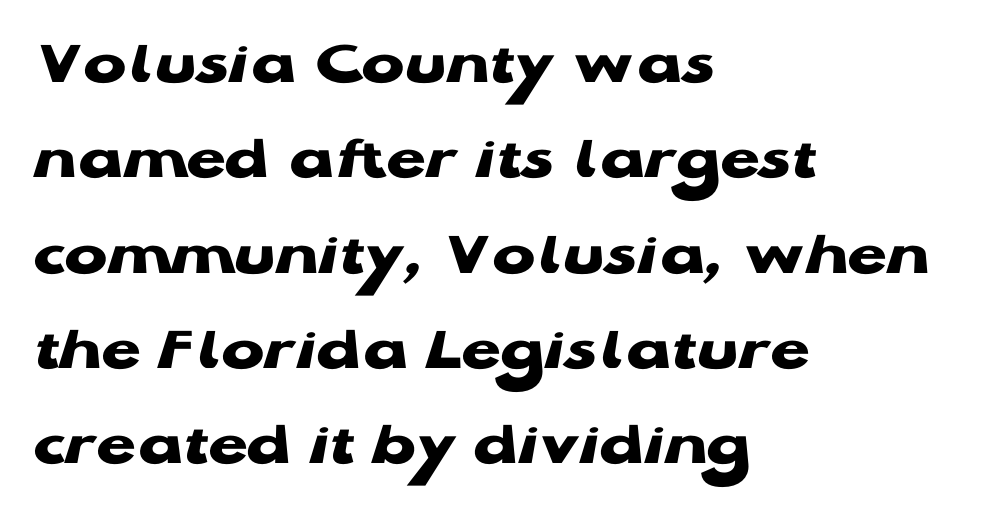
{"serif": "no", "italic": "no", "bold": "yes", "weight": "heavy", "width": "wide", "stroke_contrast": "low", "x_height": "medium", "monospaced": "no", "underline": "no", "align": "left", "line_spacing": "normal", "line_spacing_ratio": 1.49, "letter_spacing": "normal", "letter_spacing_em": 0.0, "glyph_px": 64}
